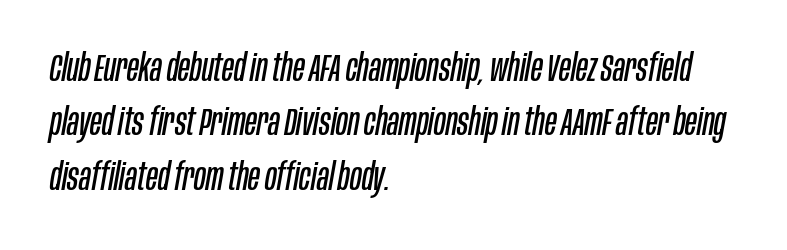
Beneath every word, the page is bare. Look at the tracking — it's just the regular setting, nothing added. Stems and bowls with no extra thickness — not bold. Compared with ordinary roman type, these characters are visibly tilted.
